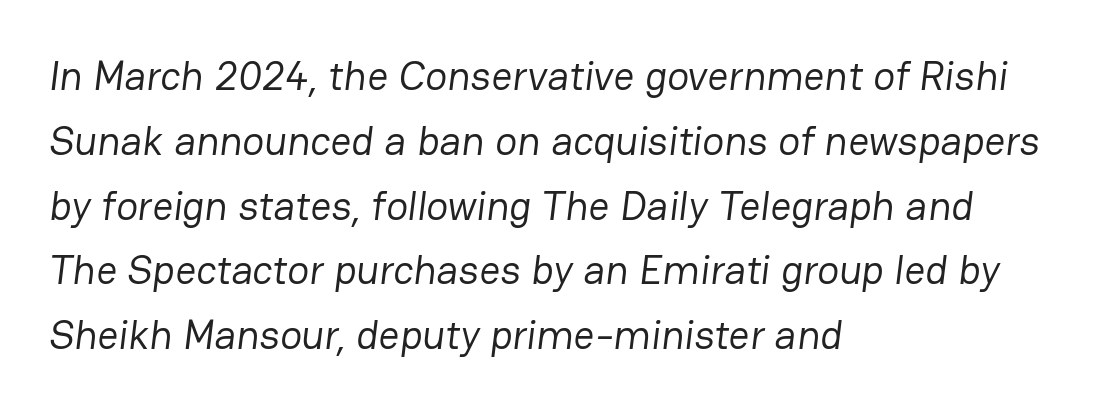
Bold? No — there's no thickening of the strokes. The line texture is even and compact thanks to regular tracking. Each row of text sits above clean, open space. The lines in this sample share a left origin and differ only in where they stop. Normally led — the rows are evenly, conventionally spaced.
